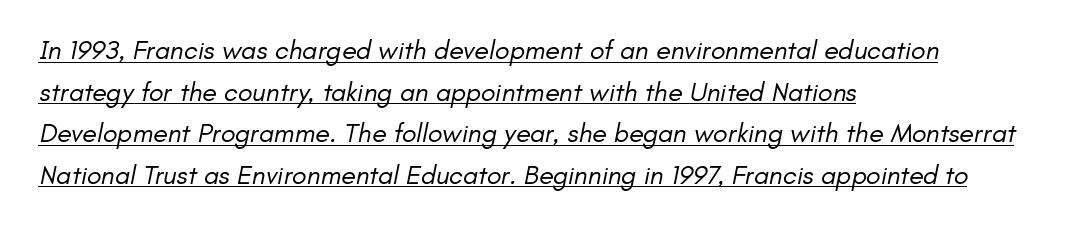
{"bold": "no", "underline": "yes", "align": "left", "line_spacing": "normal", "line_spacing_ratio": 1.54, "letter_spacing": "normal", "letter_spacing_em": 0.0, "glyph_px": 27}
